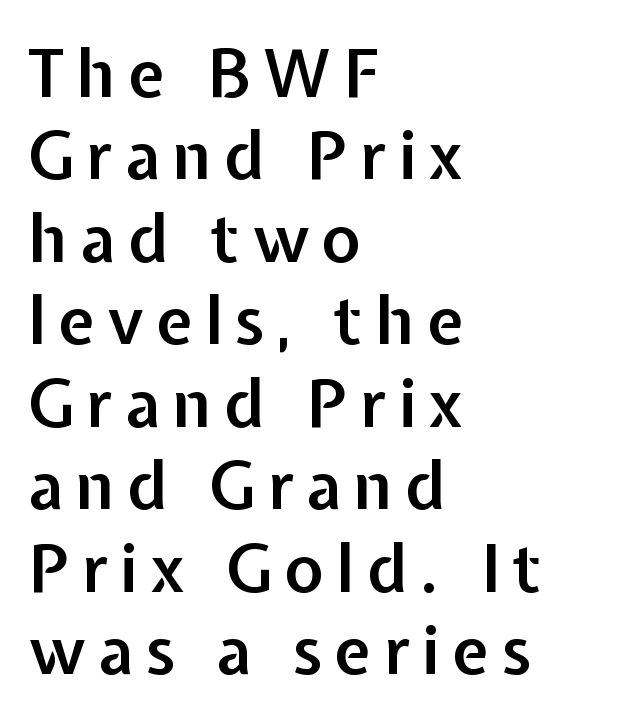
The text was rendered using a sans face with plain stroke endings. Looks like regular typesetting: each glyph gets only the width it needs. Does the leading feel generous? No, just average. Nobody drew a line under any word here.
